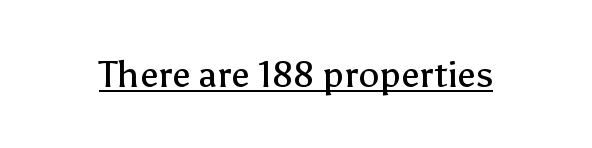
The typography opts for an upright posture over an oblique one. Words appear dense and cohesive because spacing is normal. The passage shown is underscored from start to finish. This is sans-serif lettering, the kind often seen on screens and signage. The rendering uses natural spacing where letterforms have individual widths. Stroke thickness stays within the range of a standard reading face or lighter.
